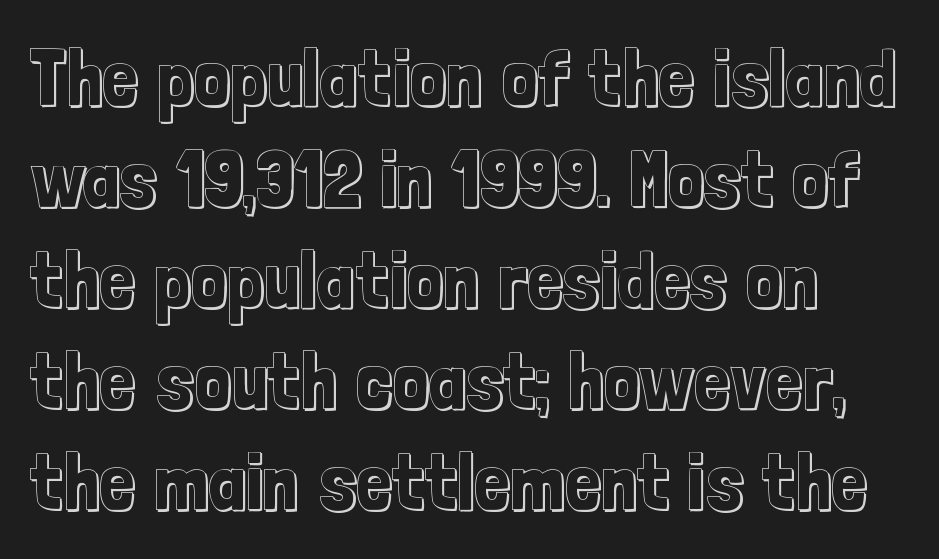
The image shows 79 px condensed type, upright; set left-aligned, normal line spacing (1.28x), normal letter spacing, not underlined; a medium x-height.
